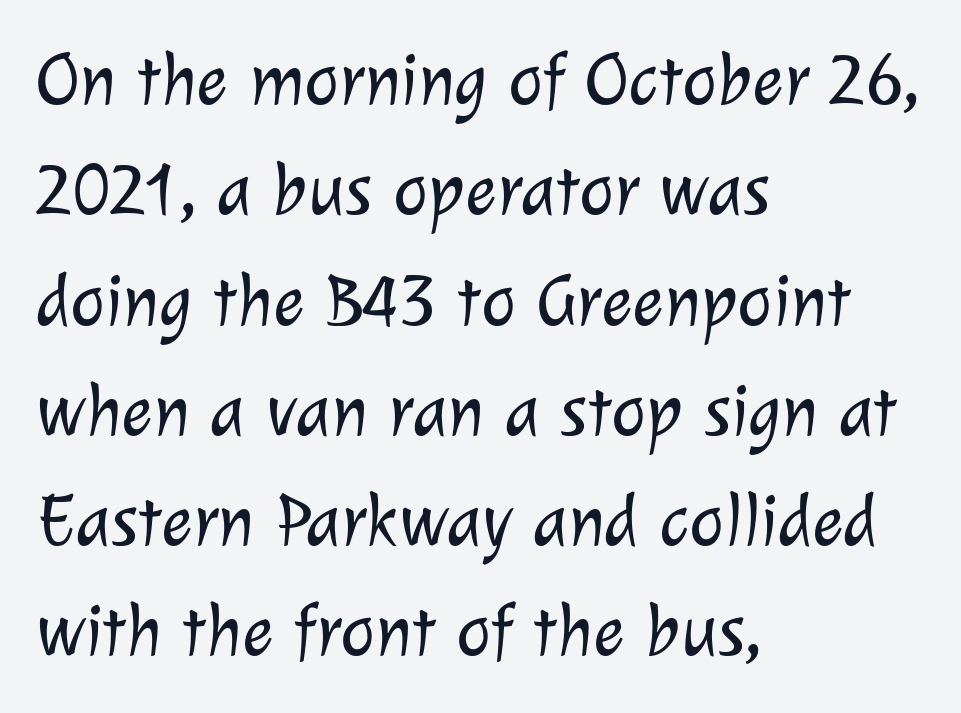
The image shows 74 px light sans-serif type; set left-aligned, normal line spacing (1.49x), normal letter spacing, not underlined; low stroke contrast and a medium x-height.
